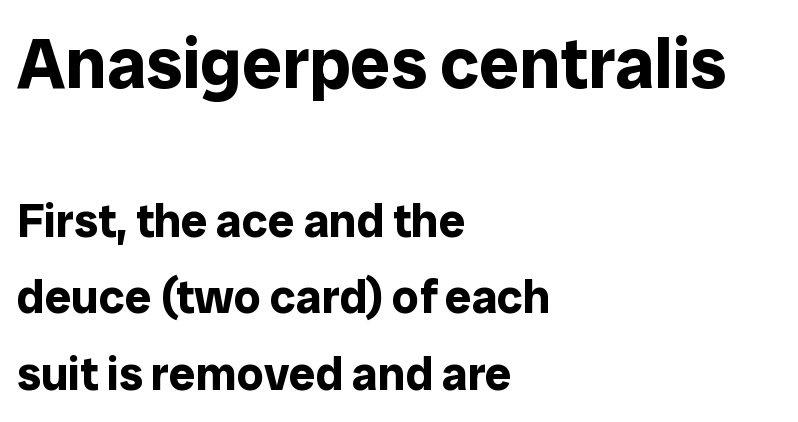
The image shows 71 px bold sans-serif type, upright; set left-aligned, normal line spacing (1.63x), normal letter spacing, not underlined; the first (top) block is 1.51x larger; low stroke contrast and a medium x-height.
